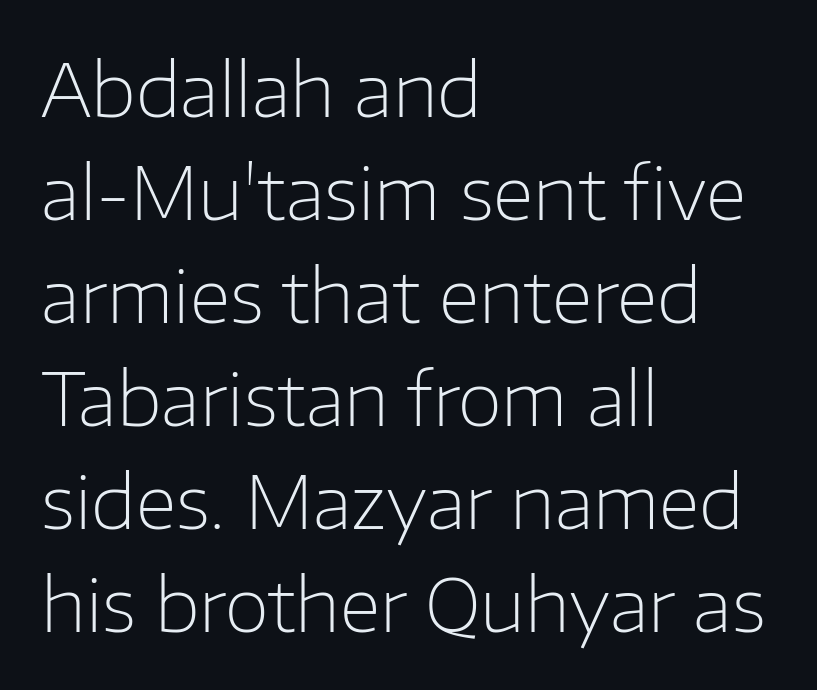
Each letter keeps its own natural width here, so spacing adapts to shape. The type sits square on the baseline with zero lean. Regarding leading, the lines here are spaced in the standard way. The space beneath each line is pristine and unruled. Is this a sans? Yes — the strokes have no serifs.
